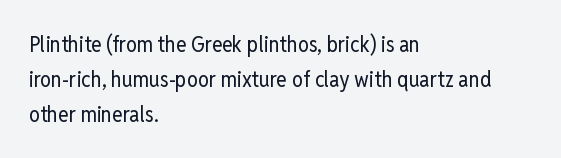
{"italic": "no", "bold": "no", "underline": "no", "align": "left", "line_spacing": "normal", "line_spacing_ratio": 1.59, "letter_spacing": "normal", "letter_spacing_em": 0.0, "glyph_px": 22}
